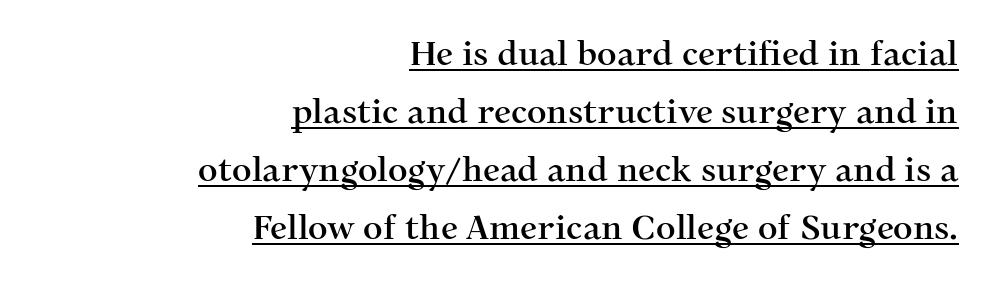
{"serif": "yes", "italic": "no", "width": "normal", "stroke_contrast": "medium", "x_height": "medium", "monospaced": "no", "underline": "yes", "align": "right", "line_spacing_ratio": 1.71, "letter_spacing": "normal", "letter_spacing_em": 0.0, "glyph_px": 34}
